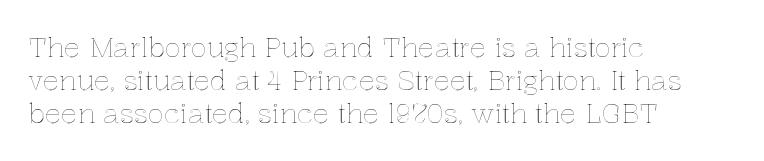
Q: Is the text italic (slanted)? A: No, it is upright.
Q: Is the text underlined? A: No.
Q: How is the paragraph aligned? A: Left-aligned.
Q: Is the spacing between letters normal or unusually wide? A: Normal.
